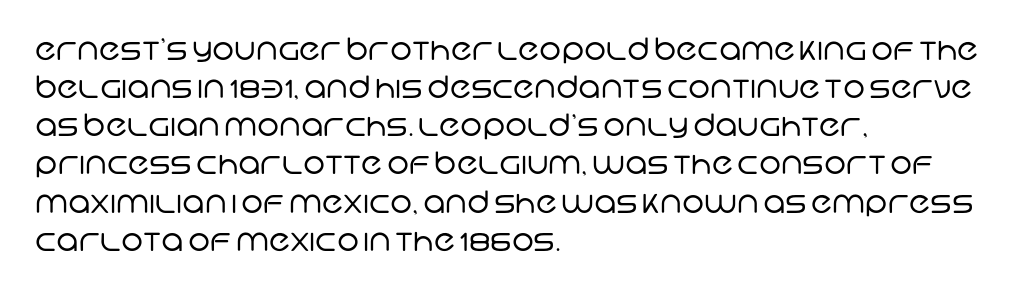
The image shows 31 px regular-weight sans-serif type; set left-aligned, line spacing 1.23x, normal letter spacing, not underlined; low stroke contrast and a large x-height.
